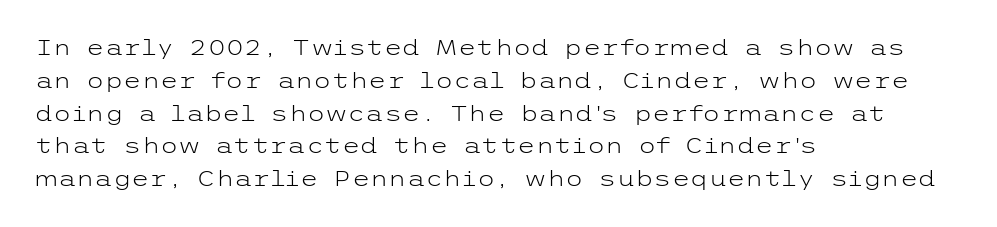
{"italic": "no", "bold": "no", "underline": "no", "align": "left", "line_spacing": "normal", "line_spacing_ratio": 1.56, "letter_spacing": "normal", "letter_spacing_em": 0.0, "glyph_px": 21}
